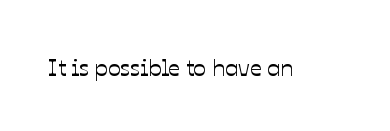
Observe the ordinary spacing: letters are neighbours, not strangers. Underline: absent. Rendered with straight, roman letterforms.
